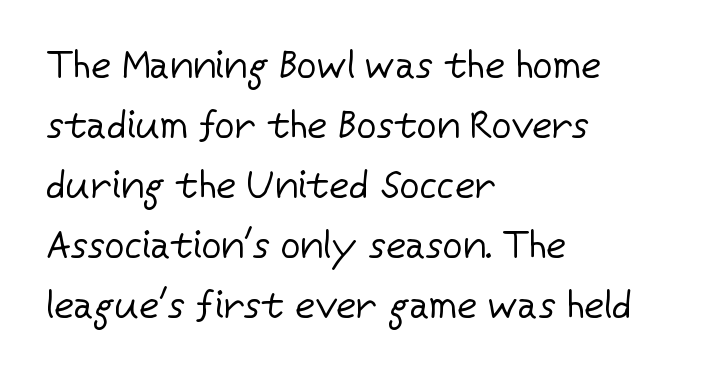
The image shows 39 px regular-weight sans-serif type, upright; set left-aligned, normal line spacing (1.54x), normal letter spacing, not underlined; low stroke contrast and a medium x-height.
